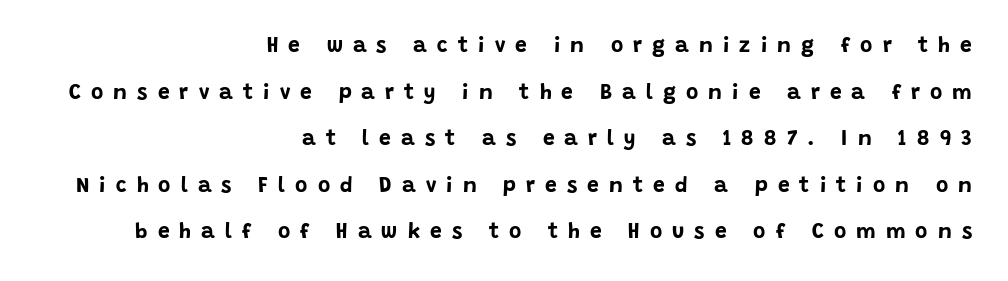
Q: Is the text bold? A: Yes.
Q: Is the text italic (slanted)? A: No, it is upright.
Q: Is the text underlined? A: No.
Q: How is the paragraph aligned? A: Right-aligned.
Q: Is the spacing between letters normal or unusually wide? A: Unusually wide.
Q: Is the spacing between lines tight, normal or loose? A: Loose.
